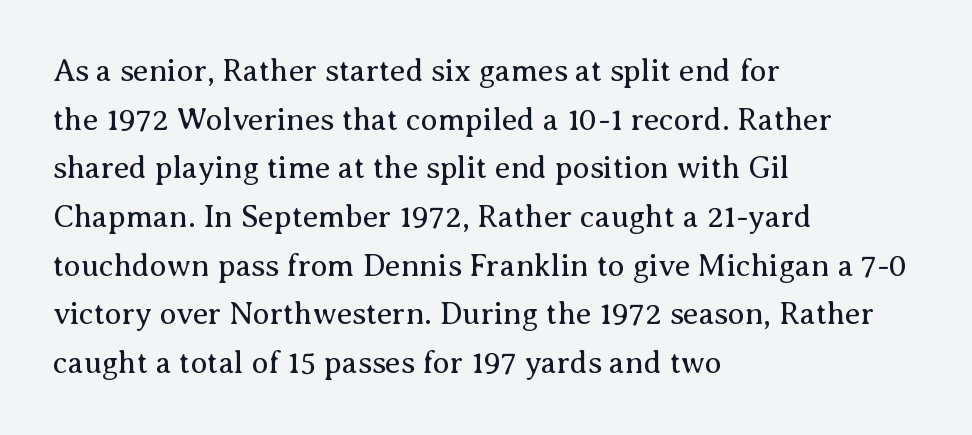
The image shows 31 px regular-weight serif type, upright; set left-aligned, normal line spacing (1.57x), normal letter spacing, not underlined; medium stroke contrast and a medium x-height.
